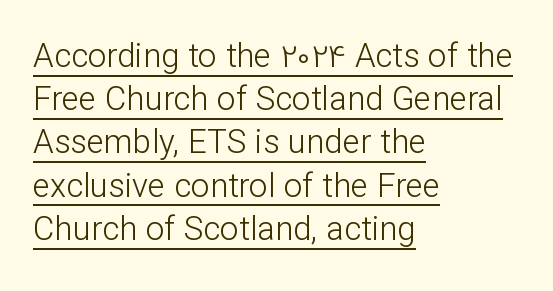
The glyphs in this specimen are sans serif. Line starts are locked; line ends wander. A light-to-regular cut is what we see here. The lettering is marked with a stroke running underneath it. Quick note: interline space is typical.
